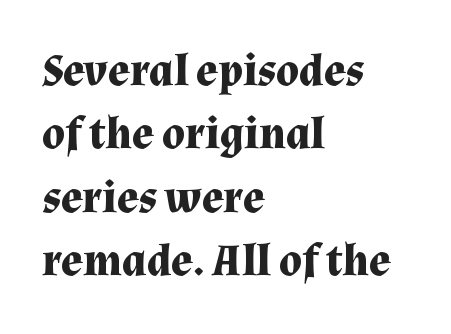
The foot of each line stays bare and open. The leading is moderate, giving the passage an even texture. The lettering stays uniformly vertical, giving the passage a roman look. The text was rendered using a seriffed face with decorative stroke endings. Typesetter's note: full bold, strokes at maximum text heaviness. These lines are rendered in a variable-pitch font.
